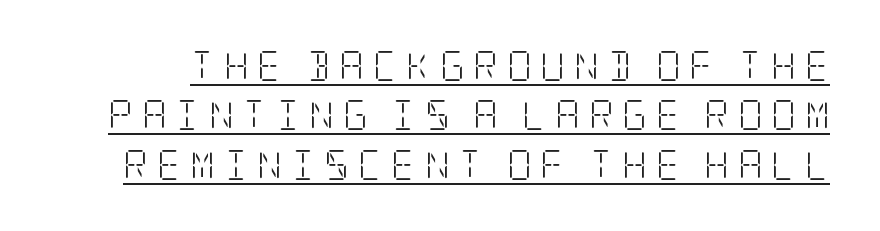
The image shows 30 px light, condensed serif type, upright; set normal line spacing (1.65x), unusually wide letter spacing (+0.3 em), underlined; low stroke contrast and a large x-height.
